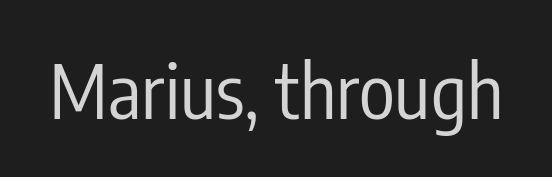
Plain, unruled lines of type. Here the designer chose a conventional face with non-uniform glyph widths. A typesetter would label this face a sans. Style check: upright. Here the glyphs are tracked normally, forming tight word shapes.
